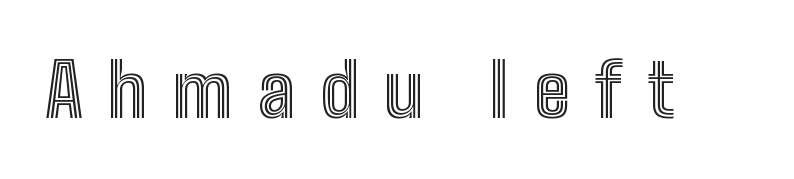
{"italic": "no", "width": "condensed", "x_height": "medium", "monospaced": "no", "underline": "no", "letter_spacing": "wide", "letter_spacing_em": 0.34, "glyph_px": 74}
